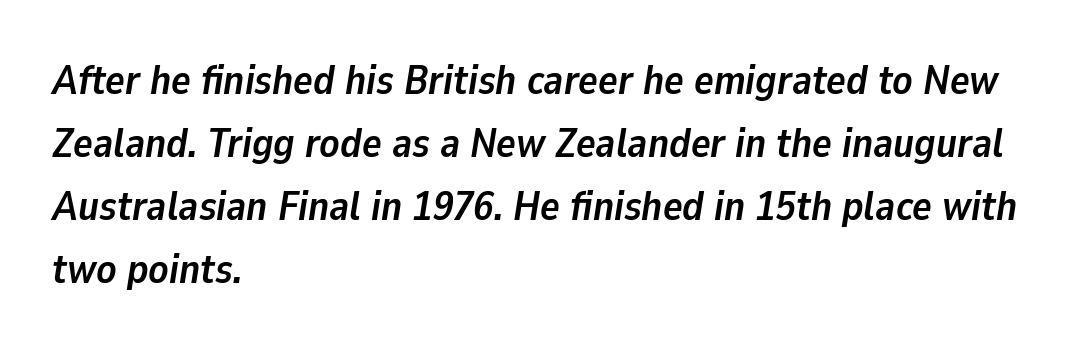
{"italic": "yes", "lean": "right", "slant_degrees": 9, "bold": "yes", "weight": "semibold", "width": "normal", "stroke_contrast": "low", "x_height": "medium", "monospaced": "no", "underline": "no", "align": "left", "line_spacing": "normal", "line_spacing_ratio": 1.54, "letter_spacing": "normal", "letter_spacing_em": 0.0, "glyph_px": 41}
